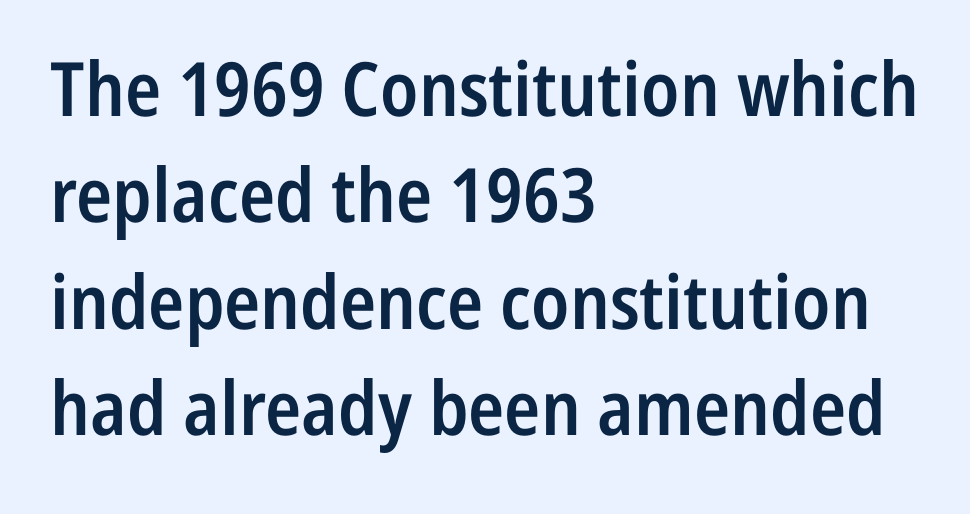
The string is rendered with underlining switched off. Semibold letterforms, between regular and bold. Whoever set this chose a conventional vertical rhythm. The face used here is rendered with its standard letterfit. This sample uses a sans-serif face. Notice how the stems are strictly vertical — no italics here.
